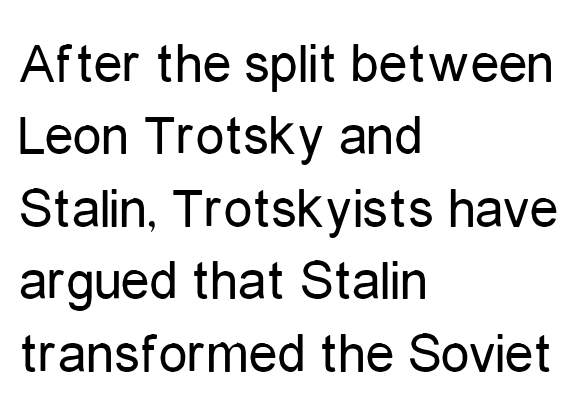
{"serif": "no", "italic": "no", "bold": "no", "weight": "regular", "width": "condensed", "stroke_contrast": "low", "x_height": "medium", "monospaced": "no", "underline": "no", "align": "left", "line_spacing": "normal", "line_spacing_ratio": 1.27, "letter_spacing": "normal", "letter_spacing_em": 0.0, "glyph_px": 57}
